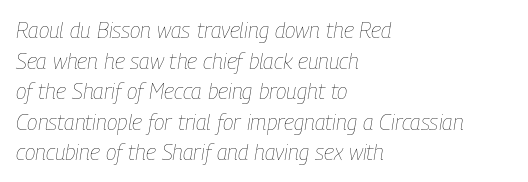
No chunkiness to these letters — they're not bold. Is the letter spacing exaggerated? No — it looks like the ordinary default. A bare baseline throughout the passage. Is the block centered? No — it sits flush against the left margin. Designer's note — italics engaged. Regarding leading, the lines here are spaced in the standard way.
